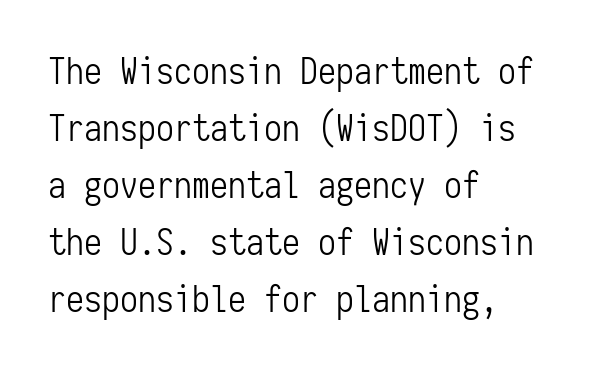
Looks like terminal output: every glyph gets an equal slot. Style check: upright. Inter-character spacing is left at the font's built-in metrics. Honestly, there is no underline to notice here at all.
